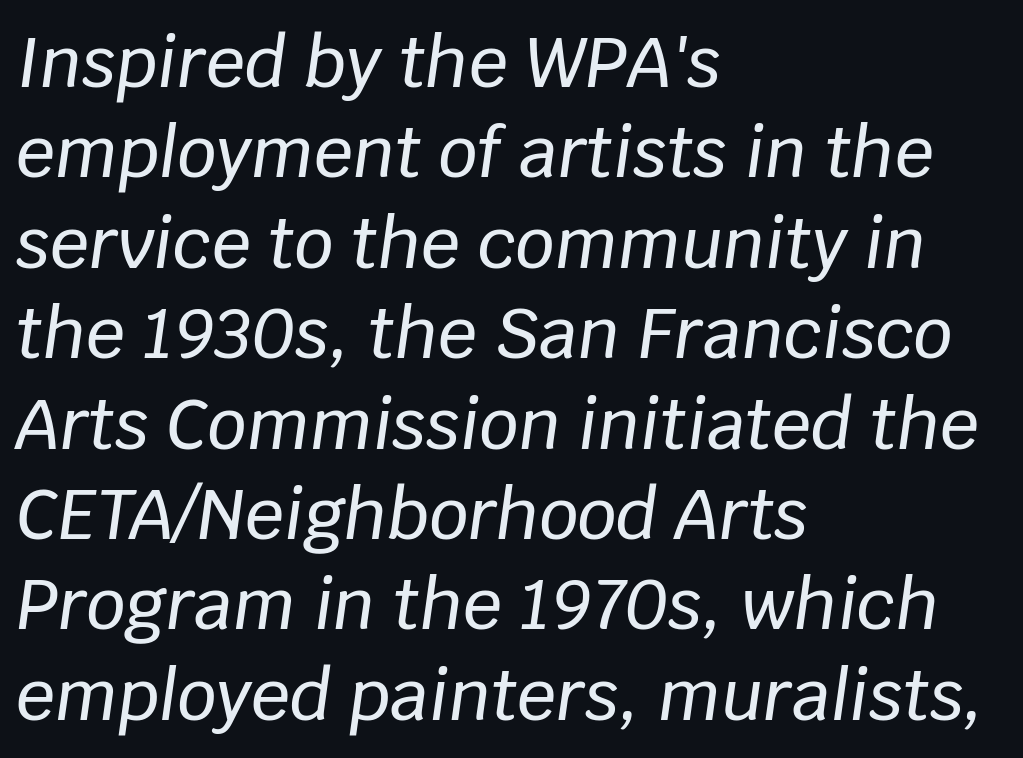
The image shows 69 px text type, italic (leaning right); set left-aligned, normal line spacing (1.31x), normal letter spacing, not underlined; low stroke contrast and a large x-height.
